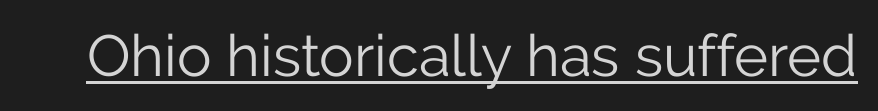
Stems and bowls with no extra thickness — not bold. Is this a fixed-width face? No — the glyphs have proportional, varying widths. Is this a sans? Yes — the strokes have no serifs. Students, note that the glyphs here touch the page at normal intervals.
